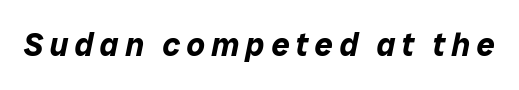
{"italic": "yes", "lean": "right", "slant_degrees": 12, "bold": "yes", "weight": "bold", "width": "normal", "stroke_contrast": "low", "x_height": "medium", "monospaced": "no", "underline": "no", "letter_spacing": "wide", "letter_spacing_em": 0.2, "glyph_px": 32}
